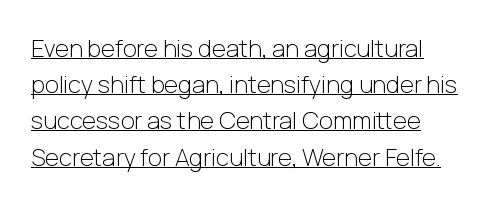
When letters stand straight like this, we call the style roman or upright. Nothing heavy about these letters — not bold at all. You can see a thin bar hugging the bottom of the glyphs. A typesetter would call this zero additional tracking. Regarding leading, the lines here are spaced in the standard way.
